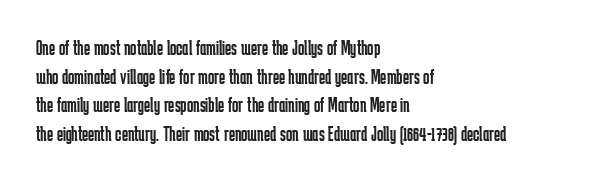
Line beginnings align vertically; line endings do not. Whoever set this chose a conventional vertical rhythm. Stroke mass is kept to a normal reading level or below. Nobody touched the tracking dial on this one.
